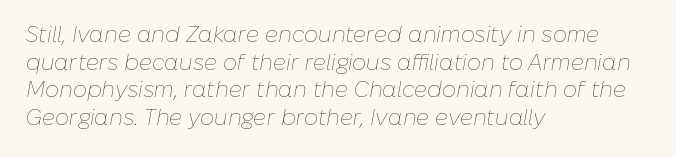
The image shows 22 px text type, italic (leaning right); set left-aligned, normal line spacing (1.26x), normal letter spacing, not underlined.
